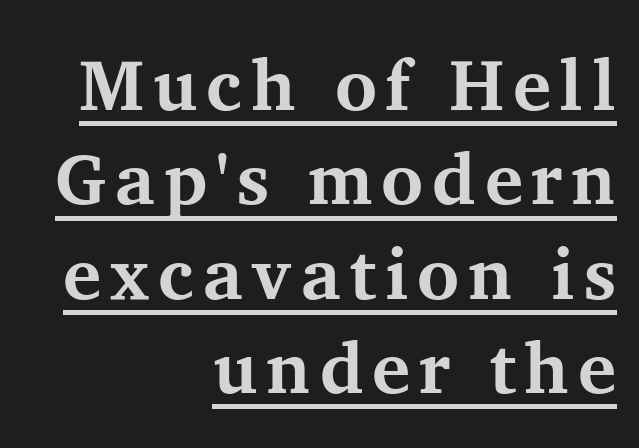
The image shows 72 px bold serif type, upright; set right-aligned, normal line spacing (1.31x), underlined; medium stroke contrast and a medium x-height.
